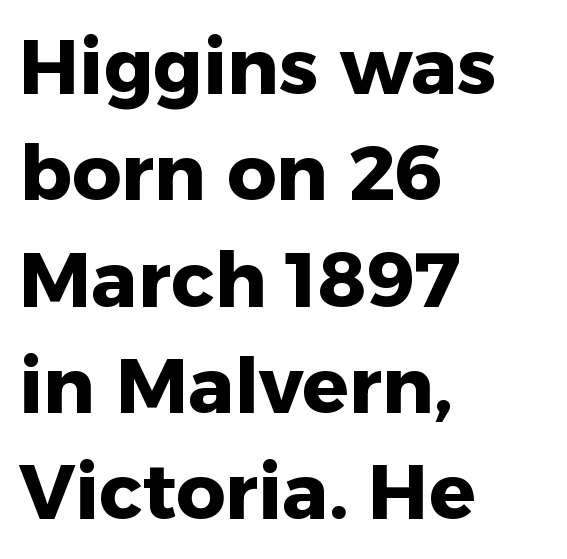
Is the type bold? Yes — the strokes are clearly thick and heavy. The passage shown is typed in a proportional face where columns would drift. Ordinary non-slanted type is in use. Stroke terminals: plain, sans-serif. These lines keep a tight, regular rhythm from letter to letter. Normally led — the rows are evenly, conventionally spaced.
